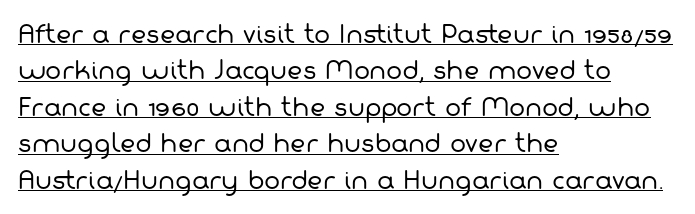
Bold? No — there's no thickening of the strokes. This block has exactly the height ordinary leading produces. Reading down the block, your eye returns to a fixed left position each line. No extra tracking has been applied to these lines. The string is rendered with underlining switched on.
